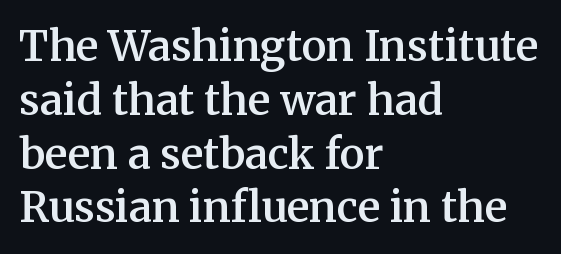
Q: Is the text bold? A: Semi-bold.
Q: Is the text italic (slanted)? A: No, it is upright.
Q: Is the typeface a serif or a sans-serif typeface? A: Serif.
Q: Is the text underlined? A: No.
Q: How is the paragraph aligned? A: Left-aligned.
Q: Is the spacing between letters normal or unusually wide? A: Normal.
Q: Is the spacing between lines tight, normal or loose? A: Normal.
Q: Width (condensed, normal, or wide)? A: Normal.
Q: Stroke contrast? A: Medium.
Q: x-height? A: Medium.
Q: Monospaced? A: No.
